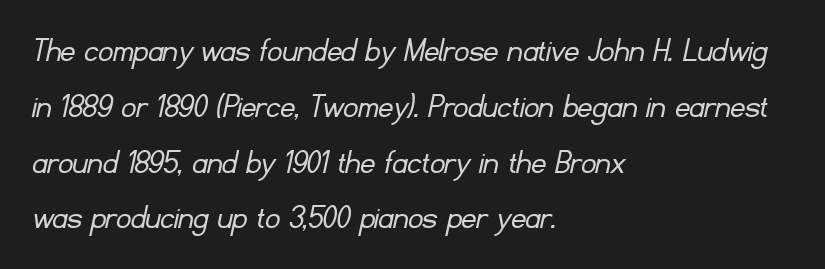
Descenders are the only things crossing below the line. Leftover space on each line is placed entirely after the last word. The letters advance in unequal steps, a hallmark of proportional type. Grotesque or geometric, the face here clearly has no serifs. Bold? No — there's no thickening of the strokes. The rendering uses a moderate line-height, typical for paragraphs.
